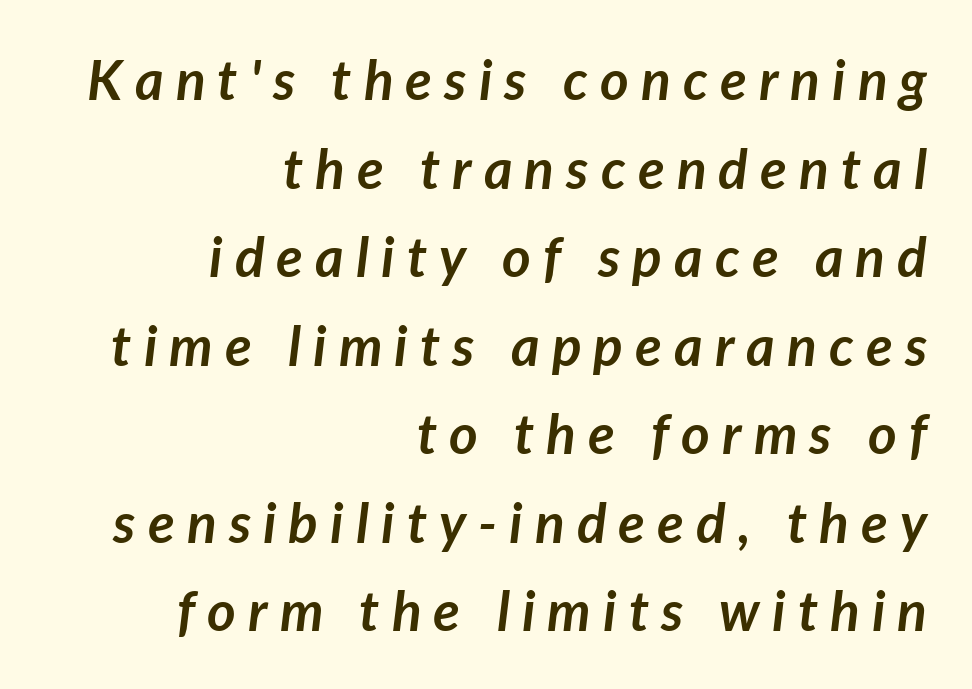
The image shows 55 px semibold type, italic (leaning right); set right-aligned, normal line spacing (1.61x), unusually wide letter spacing (+0.22 em), not underlined; low stroke contrast and a medium x-height.
